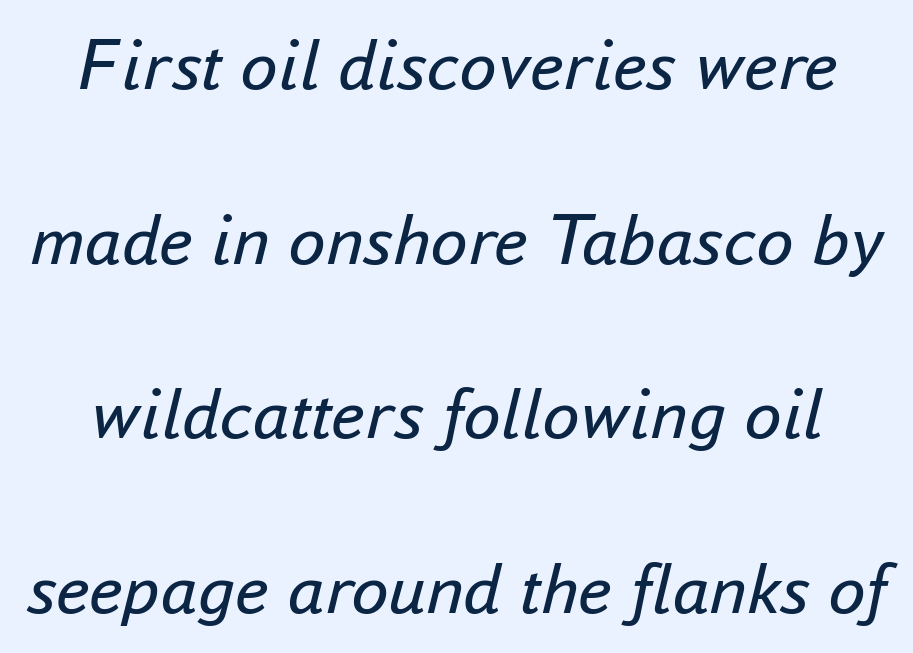
The image shows 75 px regular-weight type, italic (leaning right); set loose line spacing (2.33x), normal letter spacing, not underlined; low stroke contrast and a small x-height.
